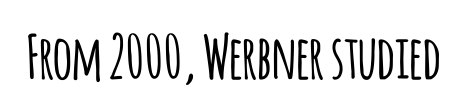
{"serif": "no", "italic": "no", "width": "condensed", "stroke_contrast": "low", "x_height": "large", "monospaced": "no", "underline": "no", "letter_spacing": "normal", "letter_spacing_em": 0.0, "glyph_px": 60}
